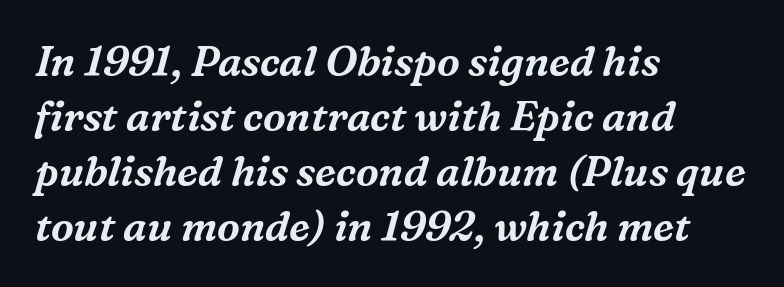
{"serif": "yes", "italic": "yes", "lean": "right", "slant_degrees": 16, "width": "normal", "stroke_contrast": "medium", "x_height": "medium", "monospaced": "no", "underline": "no", "align": "left", "line_spacing": "normal", "line_spacing_ratio": 1.34, "letter_spacing": "normal", "letter_spacing_em": 0.0, "glyph_px": 41}
